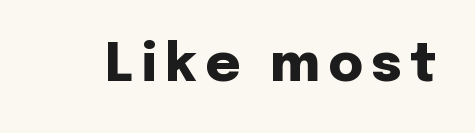
Strong, thick strokes mark this as bold type. The typeface chosen for these lines omits serifs. The foot of each line stays bare and open. A typesetter would call this proportional, since set widths differ per character. Posture: vertical.
